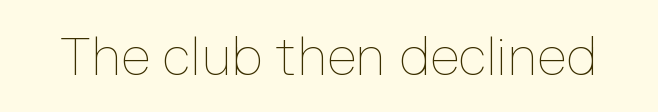
{"italic": "no", "bold": "no", "weight": "thin", "width": "normal", "stroke_contrast": "low", "x_height": "medium", "monospaced": "no", "underline": "no", "letter_spacing": "normal", "letter_spacing_em": 0.0, "glyph_px": 53}
